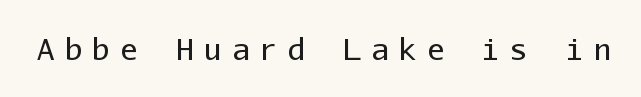
Q: Is the text bold? A: No.
Q: Is the text italic (slanted)? A: No, it is upright.
Q: Is the typeface a serif or a sans-serif typeface? A: Sans-serif.
Q: Is the text underlined? A: No.
Q: Is the spacing between letters normal or unusually wide? A: Unusually wide.
Q: Width (condensed, normal, or wide)? A: Normal.
Q: Stroke contrast? A: Low.
Q: x-height? A: Medium.
Q: Monospaced? A: Yes.
